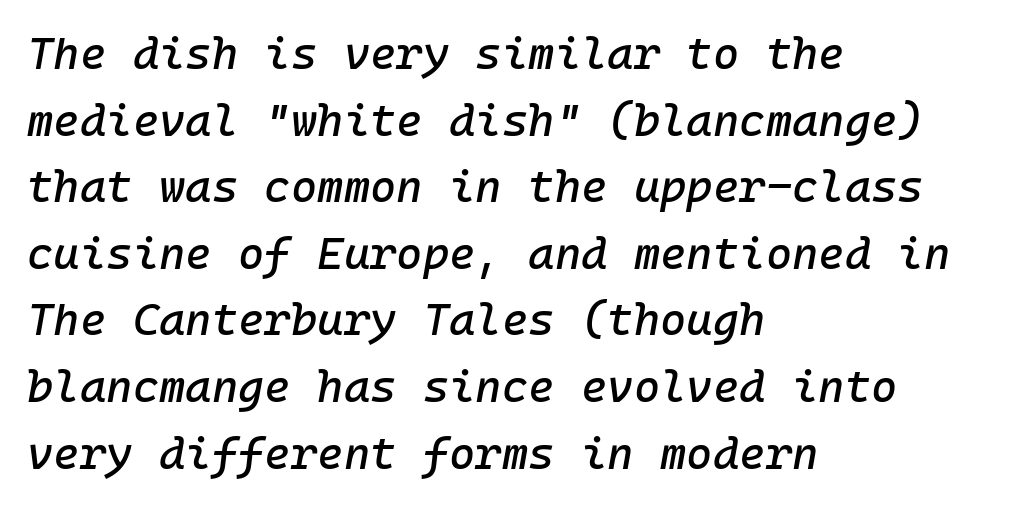
The image shows 45 px text type, italic (leaning right); set left-aligned, normal line spacing (1.48x), normal letter spacing, not underlined; low stroke contrast and a medium x-height.
